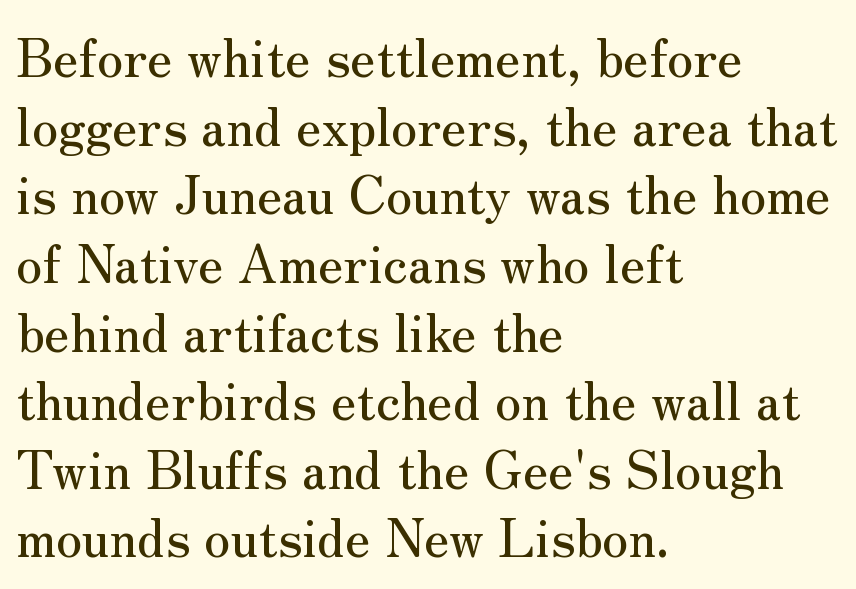
Ordinary non-slanted type is in use. Check the space under the baseline: it is left empty. Normally led — the rows are evenly, conventionally spaced. In terms of letterform style, serifs are clearly present. Is the block centered? No — it sits flush against the left margin. What stands out about the letter spacing? Nothing — it is the standard amount.
